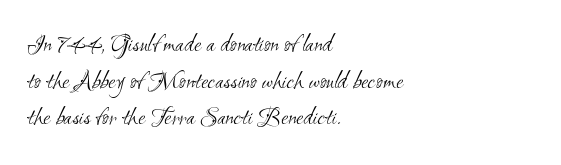
{"bold": "no", "underline": "no", "align": "left", "line_spacing": "normal", "line_spacing_ratio": 1.41, "letter_spacing": "normal", "letter_spacing_em": 0.0, "glyph_px": 26}
